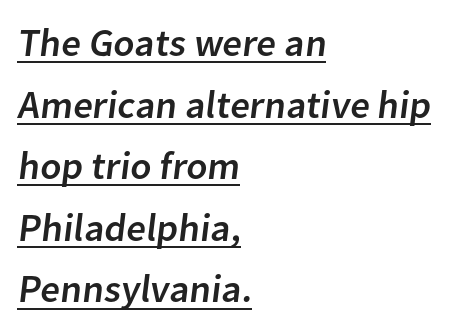
{"serif": "no", "width": "normal", "stroke_contrast": "low", "x_height": "medium", "monospaced": "no", "underline": "yes", "align": "left", "line_spacing": "normal", "line_spacing_ratio": 1.58, "letter_spacing": "normal", "letter_spacing_em": 0.0, "glyph_px": 39}
